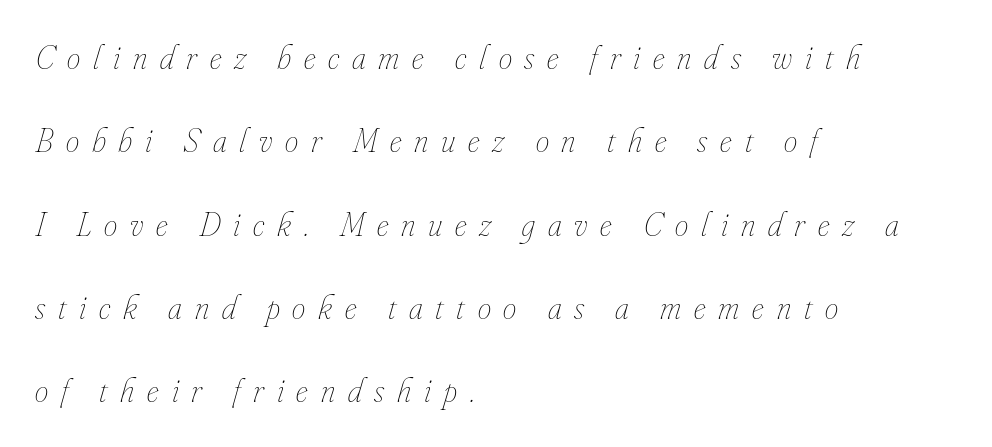
You could fit nearly another row in the gap between these rows. How are the letters spaced? Widely, with obvious added tracking. The font's italic variant was chosen for this text. Spacing verdict: proportional, widths tailored to each character.
